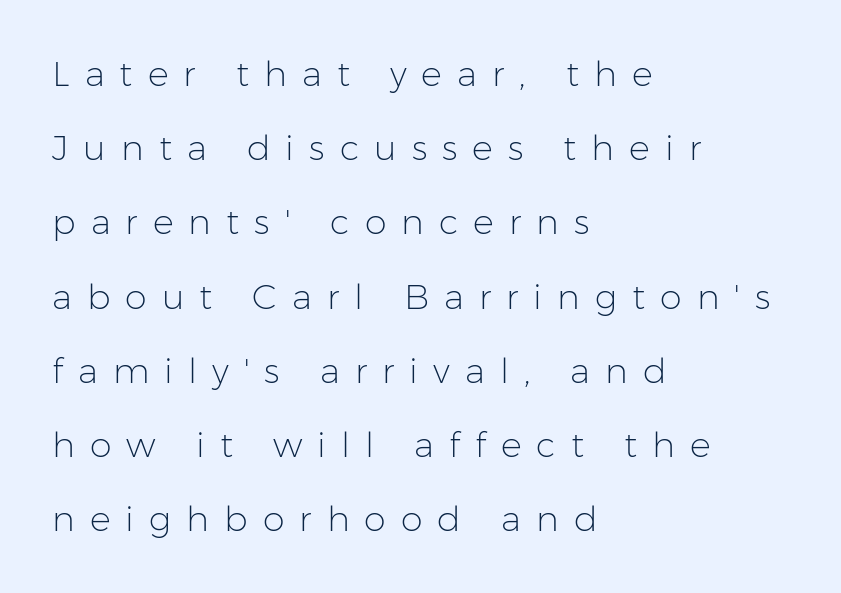
Q: Is the text bold? A: No.
Q: Is the text italic (slanted)? A: No, it is upright.
Q: Is the typeface a serif or a sans-serif typeface? A: Sans-serif.
Q: Is the text underlined? A: No.
Q: How is the paragraph aligned? A: Left-aligned.
Q: Is the spacing between letters normal or unusually wide? A: Unusually wide.
Q: Is the spacing between lines tight, normal or loose? A: Loose.
Q: Width (condensed, normal, or wide)? A: Normal.
Q: Stroke contrast? A: Low.
Q: x-height? A: Medium.
Q: Monospaced? A: No.
